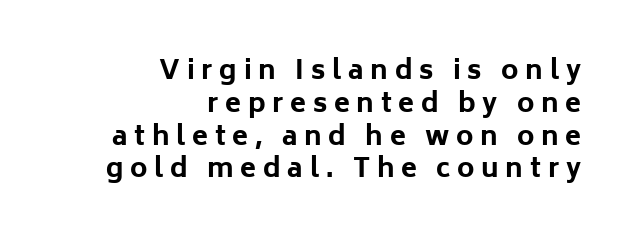
These lines sit exactly where default settings would place them. Notice how thick the strokes are: this is what a full bold looks like. Words float on clear page, feet unadorned. Unlike italic type, these characters show no tilt at all. A student would call this right alignment; a typographer would say flush right, rag left.
